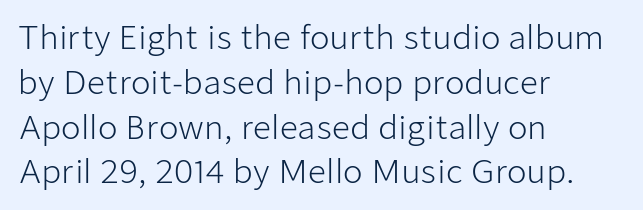
The image shows 32 px light sans-serif type, upright; set left-aligned, normal line spacing (1.4x), normal letter spacing, not underlined; low stroke contrast and a medium x-height.
